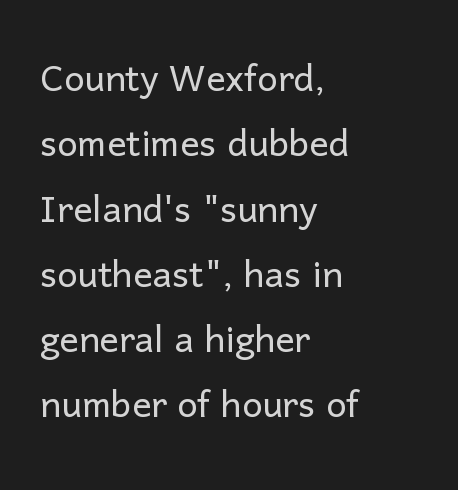
These lines are composed in type without serifs. Stems and bowls with no extra thickness — not bold. The rendering uses natural spacing where letterforms have individual widths. The designer left line spacing at the default. Every character sits straight up, as roman type does.
